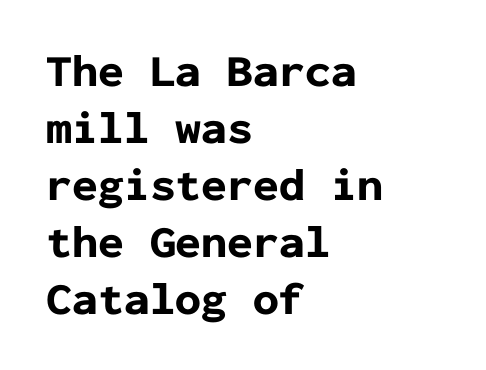
Q: Is the text bold? A: Yes.
Q: Is the text italic (slanted)? A: No, it is upright.
Q: Is the typeface a serif or a sans-serif typeface? A: Sans-serif.
Q: Is the text underlined? A: No.
Q: How is the paragraph aligned? A: Left-aligned.
Q: Is the spacing between letters normal or unusually wide? A: Normal.
Q: Width (condensed, normal, or wide)? A: Normal.
Q: Stroke contrast? A: Low.
Q: x-height? A: Medium.
Q: Monospaced? A: Yes.
